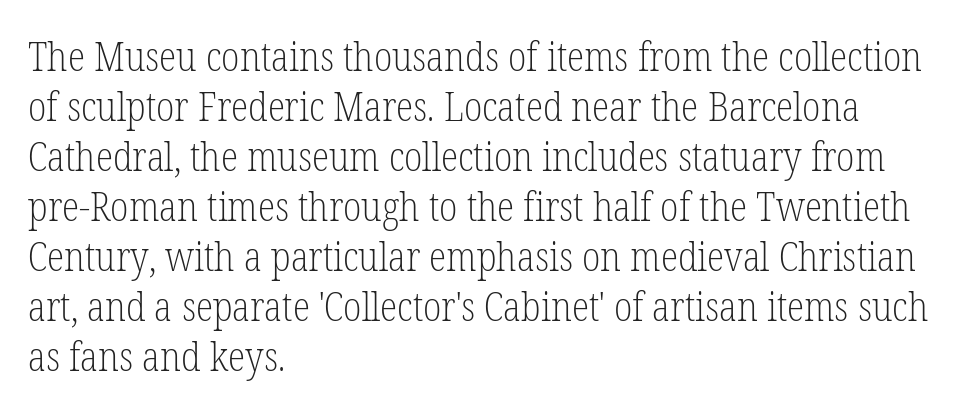
The image shows 40 px light, condensed serif type, upright; set left-aligned, normal line spacing (1.25x), normal letter spacing, not underlined; low stroke contrast and a medium x-height.
